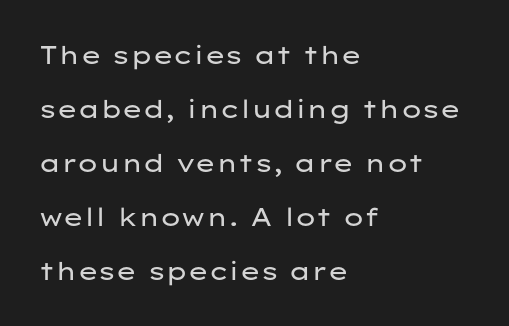
Q: Is the text bold? A: No.
Q: Is the text italic (slanted)? A: No, it is upright.
Q: Is the text underlined? A: No.
Q: How is the paragraph aligned? A: Left-aligned.
Q: Is the spacing between letters normal or unusually wide? A: Normal.
Q: Is the spacing between lines tight, normal or loose? A: Loose.
